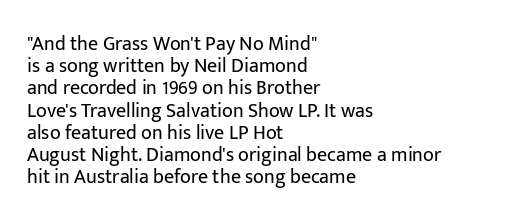
Q: Is the text bold? A: No.
Q: Is the text italic (slanted)? A: No, it is upright.
Q: Is the text underlined? A: No.
Q: How is the paragraph aligned? A: Left-aligned.
Q: Is the spacing between letters normal or unusually wide? A: Normal.
Q: Is the spacing between lines tight, normal or loose? A: Tight.
